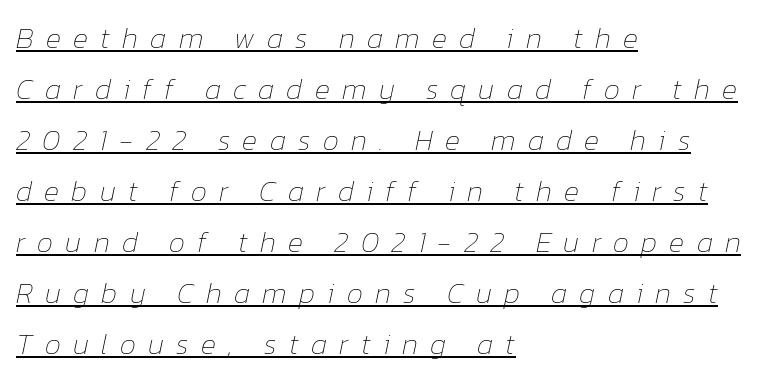
{"italic": "yes", "lean": "right", "slant_degrees": 12, "bold": "no", "weight": "thin", "width": "normal", "stroke_contrast": "low", "x_height": "medium", "monospaced": "no", "underline": "yes", "align": "left", "line_spacing_ratio": 1.76, "letter_spacing": "wide", "letter_spacing_em": 0.42, "glyph_px": 29}
